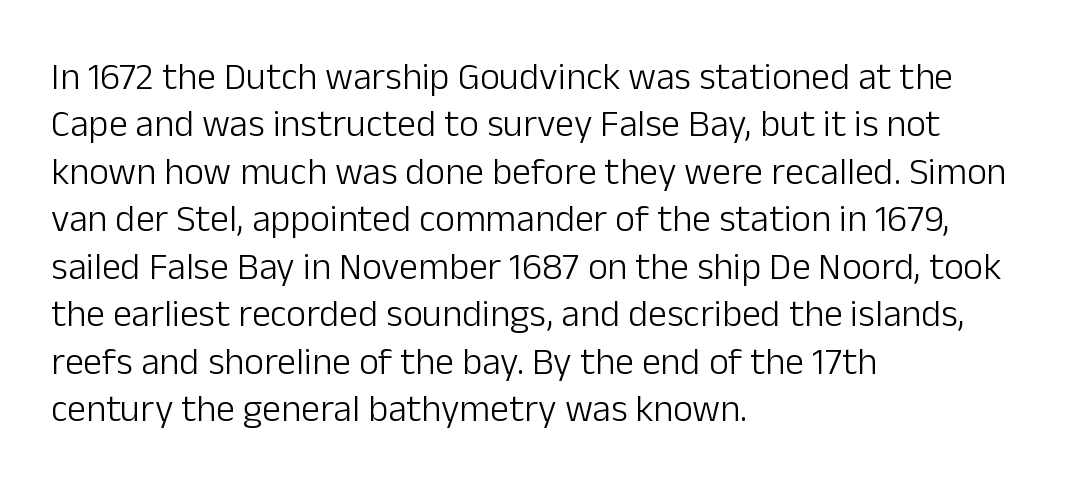
Ink coverage per letter is moderate at most. The face used here is proportionally spaced, like ordinary book or web type. Any mark beneath the type? The region is blank. Line beginnings align vertically; line endings do not. Nothing sits at the stroke ends, so this counts as sans-serif.
